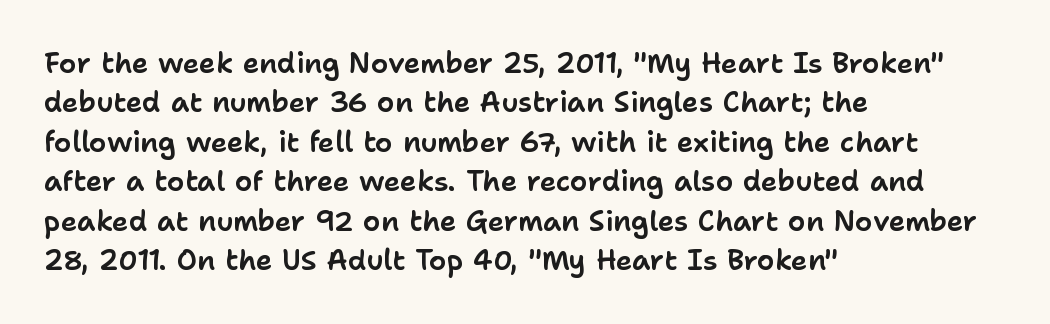
The line texture is even and compact thanks to regular tracking. Note the varied advance widths — an 'i' is clearly narrower than an 'm'. The foot of each line stays bare and open. Serifs: no, the terminals of the letterforms are clean. Compared with typical paragraphs, the rows here are spaced about the same.
